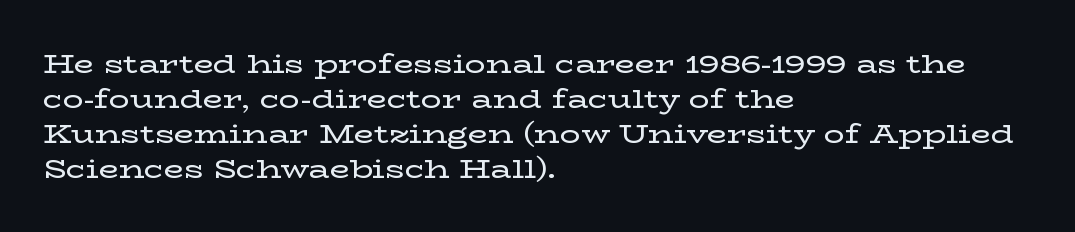
Q: Is the text italic (slanted)? A: No, it is upright.
Q: Is the text underlined? A: No.
Q: How is the paragraph aligned? A: Left-aligned.
Q: Is the spacing between letters normal or unusually wide? A: Normal.
Q: Is the spacing between lines tight, normal or loose? A: Normal.
